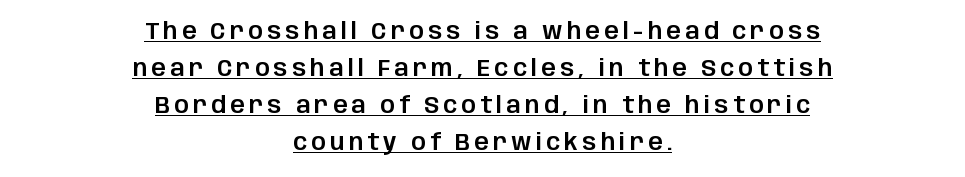
One-word summary of the alignment: center. Does a line run under the words? Yes, clearly. If you drew a line through each stem, it would be perfectly vertical. How would I describe the line gaps? Plain and ordinary.
